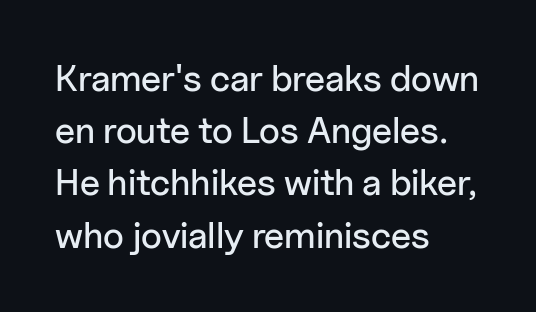
The letters advance in unequal steps, a hallmark of proportional type. Letterform terminals end flat and unadorned throughout the passage. Underlining? Definitely not there. This sample uses an upright cut, with every glyph sitting square on the baseline. Characters follow at the spacing the type designer built in.
